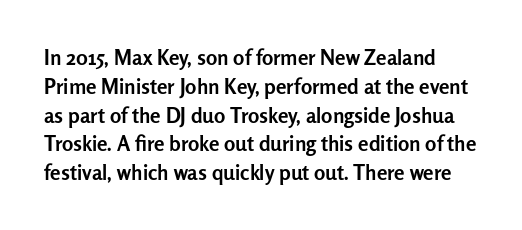
The image shows 21 px bold type, upright; set normal line spacing (1.37x), normal letter spacing, not underlined.
